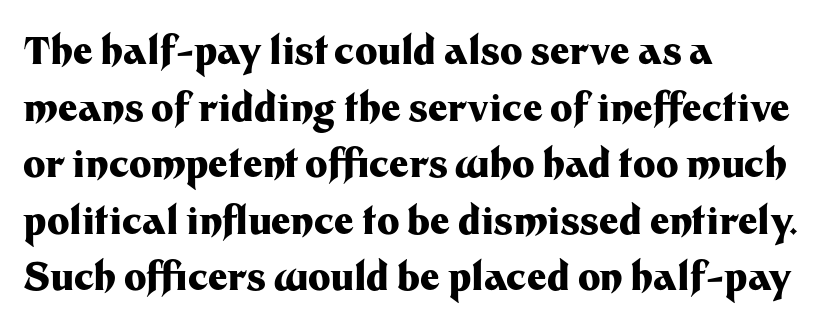
Q: Is the text bold? A: Yes.
Q: Is the text italic (slanted)? A: No, it is upright.
Q: Is the typeface a serif or a sans-serif typeface? A: Sans-serif.
Q: Is the text underlined? A: No.
Q: How is the paragraph aligned? A: Left-aligned.
Q: Is the spacing between letters normal or unusually wide? A: Normal.
Q: Is the spacing between lines tight, normal or loose? A: Normal.
Q: Width (condensed, normal, or wide)? A: Normal.
Q: Stroke contrast? A: Medium.
Q: x-height? A: Medium.
Q: Monospaced? A: No.
